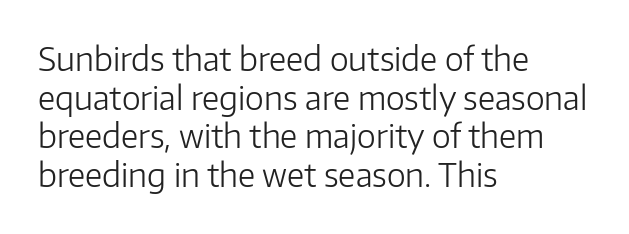
Each letter keeps its own natural width here, so spacing adapts to shape. Nobody touched the tracking dial on this one. Quick note: underline off. The lines in this sample share a left origin and differ only in where they stop. Posture: vertical. Note: no serifs on the glyphs.
